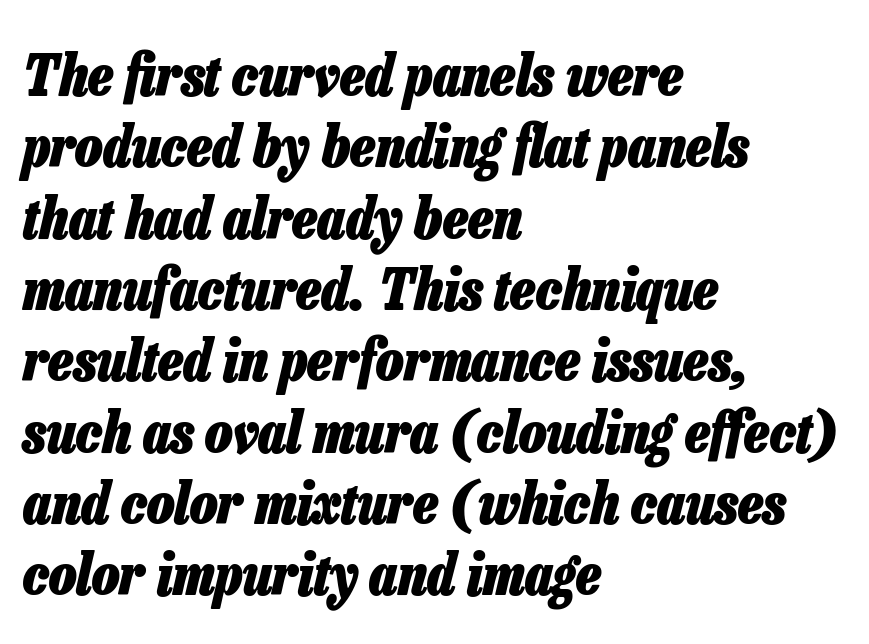
Between one letter and the next there's only the usual sliver of space. The specimen reads as italic at a glance. Short and long lines alike share a common starting point at left. Note the varied advance widths — an 'i' is clearly narrower than an 'm'. Look at the stroke-to-counter ratio: heavy, a bold.
